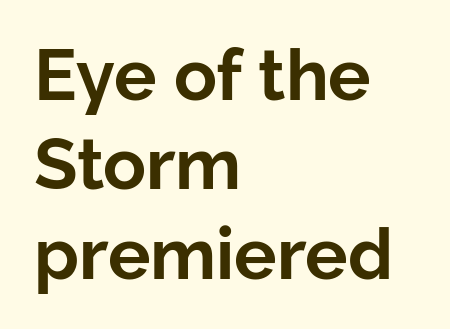
The image shows 71 px bold sans-serif type, upright; set left-aligned, normal line spacing (1.26x), normal letter spacing, not underlined; low stroke contrast and a medium x-height.
